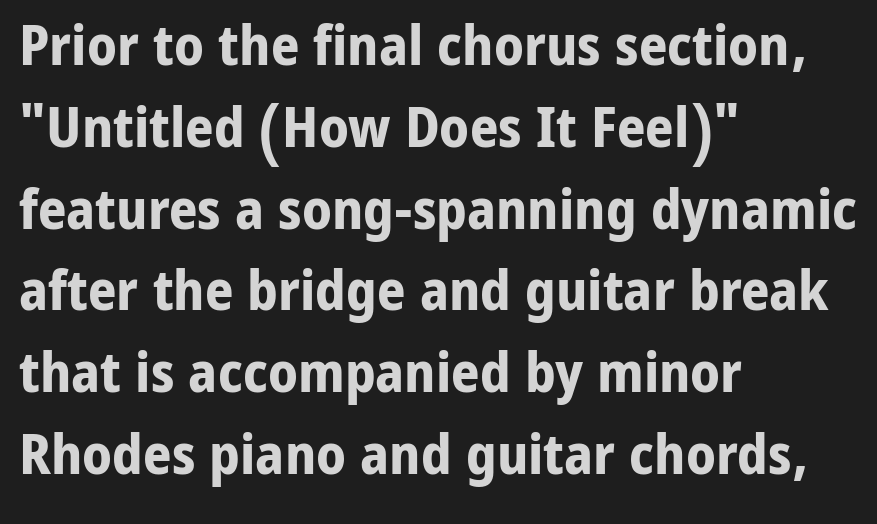
Q: Is the text bold? A: Yes.
Q: Is the text italic (slanted)? A: No, it is upright.
Q: Is the typeface a serif or a sans-serif typeface? A: Sans-serif.
Q: Is the text underlined? A: No.
Q: How is the paragraph aligned? A: Left-aligned.
Q: Is the spacing between letters normal or unusually wide? A: Normal.
Q: Is the spacing between lines tight, normal or loose? A: Normal.
Q: Width (condensed, normal, or wide)? A: Normal.
Q: Stroke contrast? A: Low.
Q: x-height? A: Medium.
Q: Monospaced? A: No.
